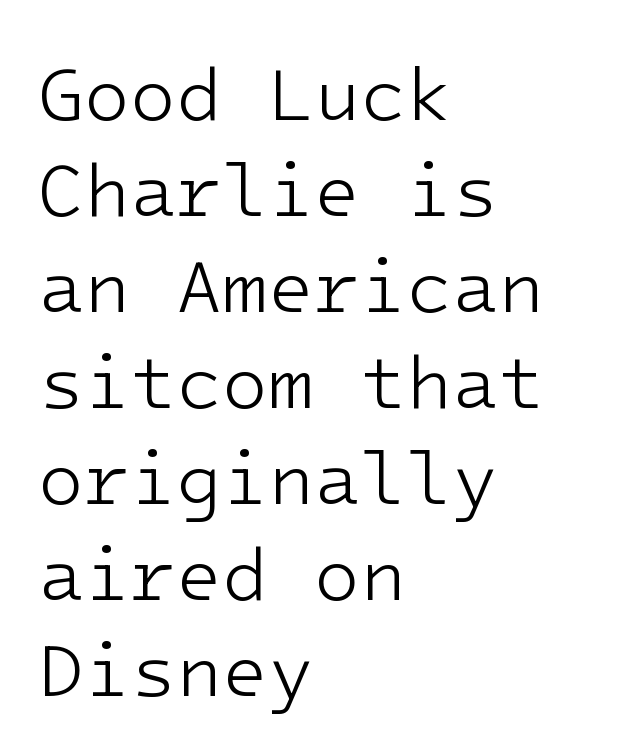
The image shows 75 px light sans-serif type, upright, monospaced; set left-aligned, normal line spacing (1.28x), normal letter spacing, not underlined; low stroke contrast and a medium x-height.
